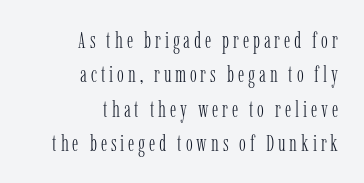
{"italic": "no", "bold": "no", "underline": "no", "align": "right", "line_spacing": "normal", "line_spacing_ratio": 1.49, "glyph_px": 23}
